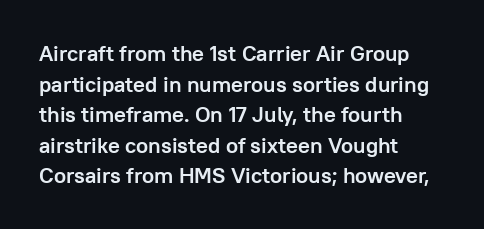
The image shows 22 px bold type, upright; set left-aligned, normal line spacing (1.39x), normal letter spacing, not underlined.
